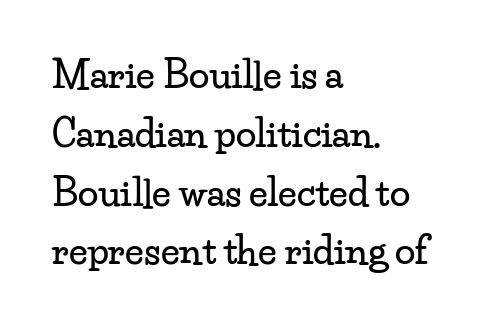
Q: Is the text italic (slanted)? A: No, it is upright.
Q: Is the typeface a serif or a sans-serif typeface? A: Serif.
Q: Is the text underlined? A: No.
Q: How is the paragraph aligned? A: Left-aligned.
Q: Is the spacing between letters normal or unusually wide? A: Normal.
Q: Is the spacing between lines tight, normal or loose? A: Normal.
Q: Width (condensed, normal, or wide)? A: Wide.
Q: Stroke contrast? A: Low.
Q: x-height? A: Small.
Q: Monospaced? A: No.
